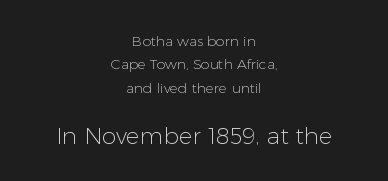
Q: Is the text bold? A: No.
Q: Is the text italic (slanted)? A: No, it is upright.
Q: Is the text underlined? A: No.
Q: How is the paragraph aligned? A: Centered.
Q: Is the spacing between letters normal or unusually wide? A: Normal.
Q: Is the spacing between lines tight, normal or loose? A: Normal.
Q: Which block of text is set in a larger size, the first (top) or the second (bottom)? A: The second (bottom) one.
